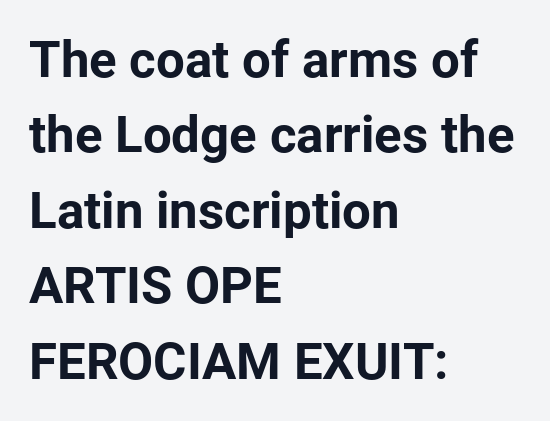
Each word holds together tightly as a unit, with standard inter-letter gaps. Each letter keeps its own natural width here, so spacing adapts to shape. Is the type bold? Yes — the strokes are clearly thick and heavy. Nothing sits at the stroke ends, so this counts as sans-serif. Posture: upright roman.
